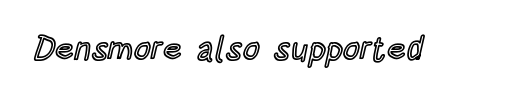
The rendering uses natural spacing where letterforms have individual widths. The letterforms sit shoulder to shoulder at normal distance. Each row of text sits above clean, open space.
